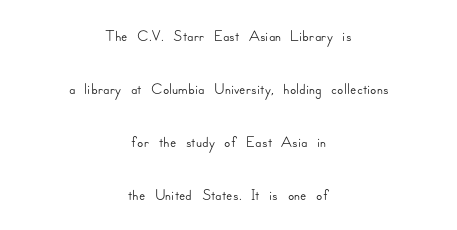
The image shows 23 px text type, upright; set centered, loose line spacing (2.3x), normal letter spacing, not underlined.
